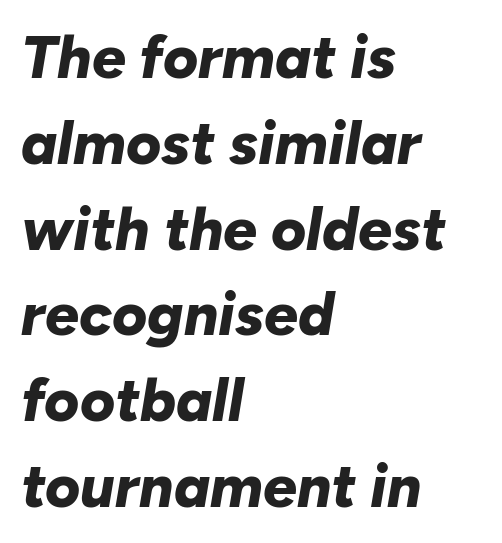
The image shows 60 px bold type, italic (leaning right); set left-aligned, normal line spacing (1.43x), normal letter spacing, not underlined; low stroke contrast and a medium x-height.
